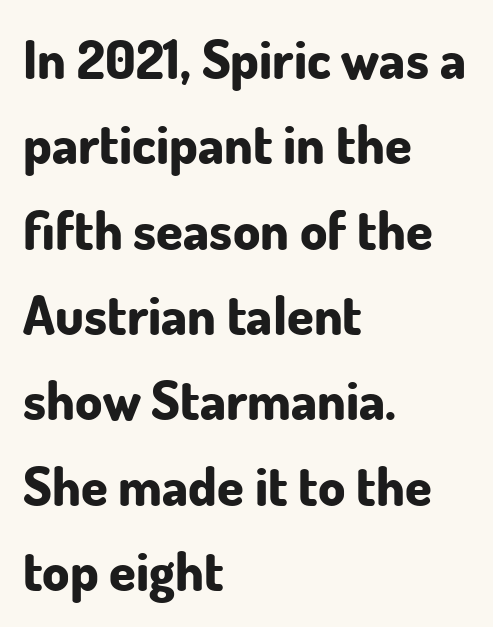
Tracking here is standard; glyphs follow each other at the usual distance. Notice how descenders clear the ascenders below comfortably — that's standard leading. Notice how thick the strokes are: this is what a full bold looks like. The glyphs in this specimen are sans serif. This is the regular roman posture of the typeface.
